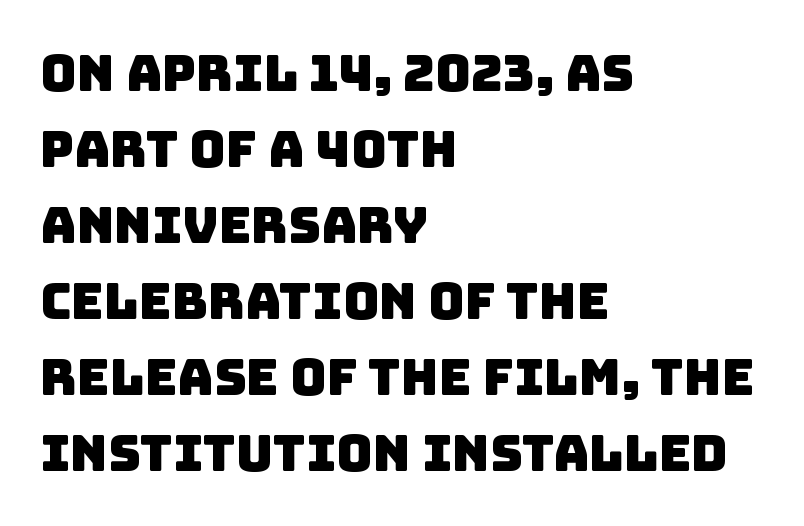
The image shows 50 px sans-serif type; set left-aligned, normal line spacing (1.52x), normal letter spacing, not underlined; low stroke contrast and a large x-height.
